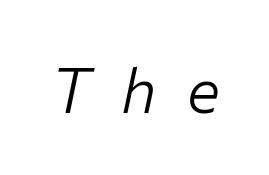
Tracking here is generous; glyphs stand well apart from one another. These lines were composed using italics. Do the characters align in a grid? No, the font is proportional. No extra ink here — the face is not bold. The words here are not underlined.
